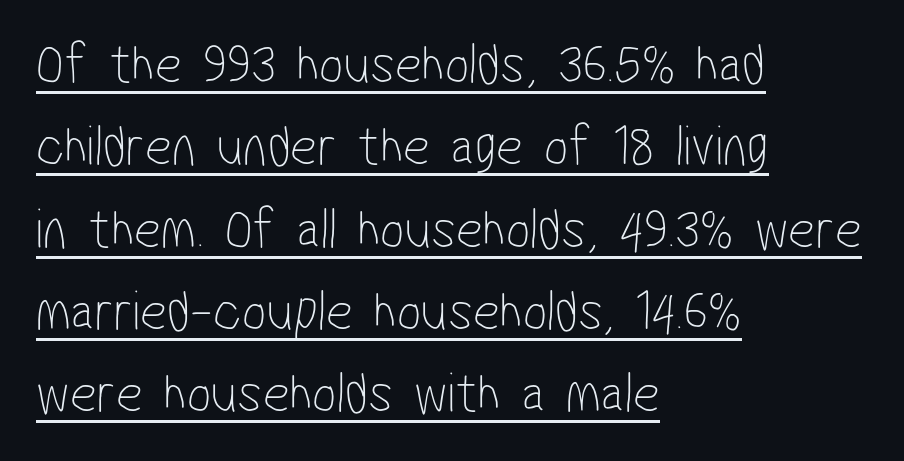
Weight: regular or lighter. Serif or sans? Sans — the stroke terminals are bare. In CSS terms this would be text-align: left. A typesetter would call this proportional, since set widths differ per character.
